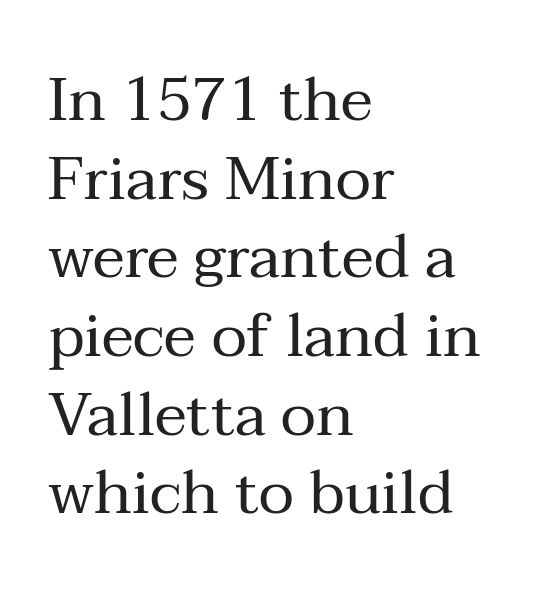
Q: Is the text bold? A: No.
Q: Is the text italic (slanted)? A: No, it is upright.
Q: Is the typeface a serif or a sans-serif typeface? A: Serif.
Q: Is the text underlined? A: No.
Q: How is the paragraph aligned? A: Left-aligned.
Q: Is the spacing between letters normal or unusually wide? A: Normal.
Q: Is the spacing between lines tight, normal or loose? A: Normal.
Q: Width (condensed, normal, or wide)? A: Normal.
Q: Stroke contrast? A: Medium.
Q: x-height? A: Medium.
Q: Monospaced? A: No.
